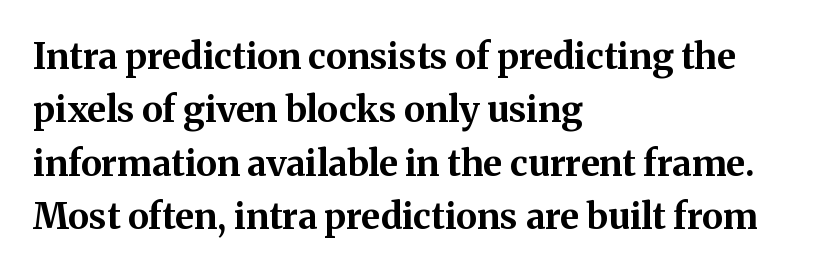
{"serif": "yes", "italic": "no", "bold": "yes", "weight": "bold", "width": "normal", "stroke_contrast": "medium", "x_height": "medium", "monospaced": "no", "underline": "no", "align": "left", "line_spacing": "normal", "line_spacing_ratio": 1.48, "letter_spacing": "normal", "letter_spacing_em": 0.0, "glyph_px": 36}
